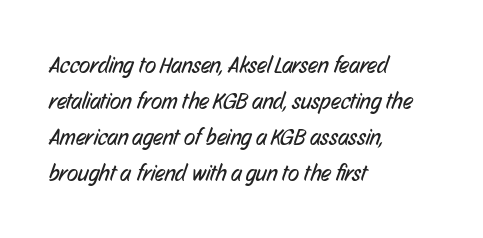
Weight: not bold — regular or lighter. Standard letterfit; no display-style spreading of the glyphs. Clear beneath every line of the passage. Caption: multi-line text, flush left, ragged right.
